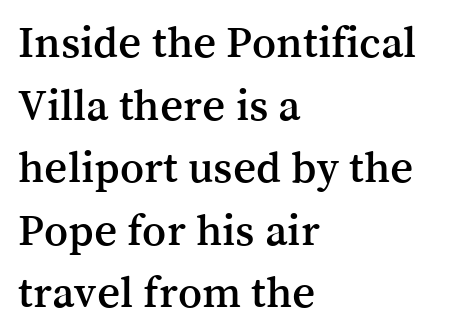
{"serif": "yes", "italic": "no", "width": "normal", "stroke_contrast": "medium", "x_height": "medium", "monospaced": "no", "underline": "no", "align": "left", "line_spacing": "normal", "line_spacing_ratio": 1.39, "letter_spacing": "normal", "letter_spacing_em": 0.0, "glyph_px": 45}
